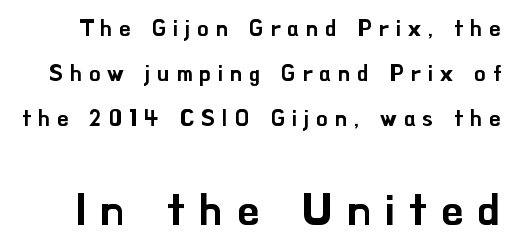
Q: Is the text italic (slanted)? A: No, it is upright.
Q: Is the typeface a serif or a sans-serif typeface? A: Sans-serif.
Q: Is the text underlined? A: No.
Q: Is the spacing between letters normal or unusually wide? A: Unusually wide.
Q: Is the spacing between lines tight, normal or loose? A: Loose.
Q: Which block of text is set in a larger size, the first (top) or the second (bottom)? A: The second (bottom) one.
Q: Width (condensed, normal, or wide)? A: Normal.
Q: Stroke contrast? A: Low.
Q: x-height? A: Small.
Q: Monospaced? A: No.
